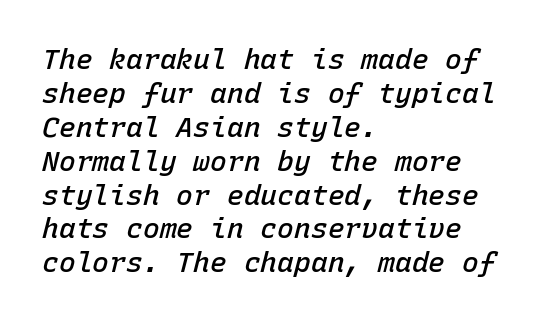
{"italic": "yes", "lean": "right", "slant_degrees": 15, "bold": "semi", "weight": "semibold", "width": "normal", "stroke_contrast": "low", "x_height": "medium", "monospaced": "yes", "underline": "no", "align": "left", "line_spacing_ratio": 1.21, "letter_spacing": "normal", "letter_spacing_em": 0.0, "glyph_px": 28}
